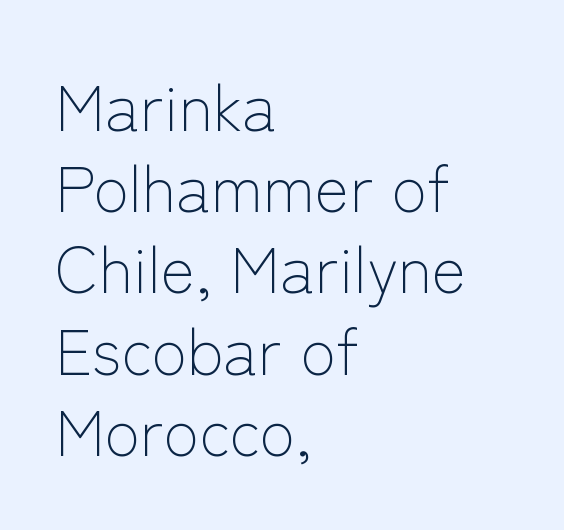
Do the characters align in a grid? No, the font is proportional. Between one letter and the next there's only the usual sliver of space. If you drew a line through each stem, it would be perfectly vertical. Compared with a centered layout, this one pins lines to the left instead. The leading is moderate, giving the passage an even texture.
